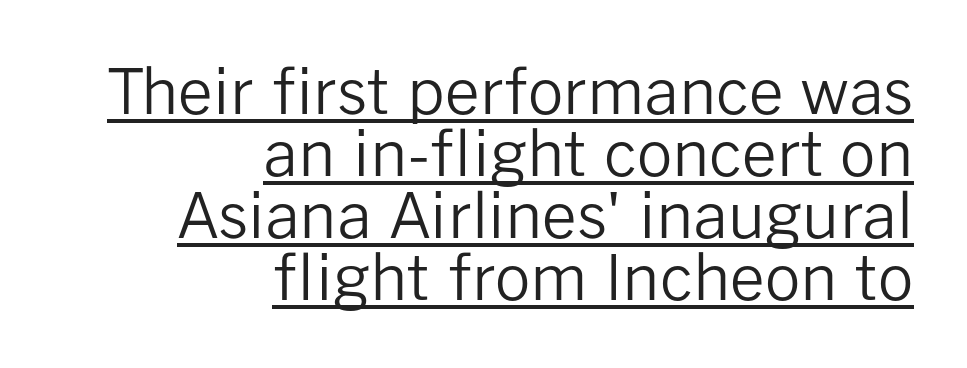
Every stem runs plumb, perpendicular to the baseline. You could barely slide anything between these rows. Varying glyph widths throughout — classic text-font behaviour. Glyph-to-glyph distance matches everyday printed text. The passage shown is underscored from start to finish. Summary of weight: not heavy and not bold.
